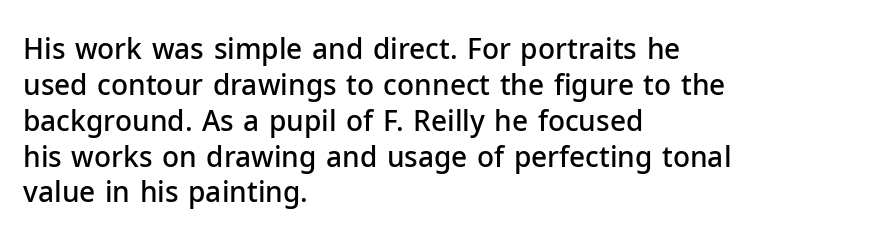
{"serif": "no", "italic": "no", "bold": "semi", "weight": "semibold", "width": "normal", "stroke_contrast": "low", "x_height": "medium", "monospaced": "no", "underline": "no", "align": "left", "line_spacing": "normal", "line_spacing_ratio": 1.28, "letter_spacing": "normal", "letter_spacing_em": 0.0, "glyph_px": 28}
